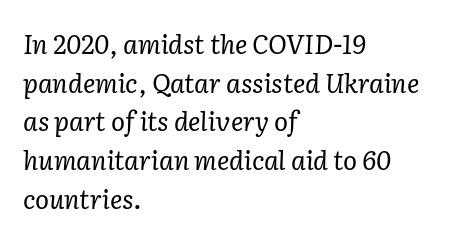
{"italic": "yes", "lean": "right", "slant_degrees": 2, "bold": "no", "underline": "no", "align": "left", "line_spacing": "normal", "line_spacing_ratio": 1.49, "letter_spacing": "normal", "letter_spacing_em": 0.0, "glyph_px": 26}
